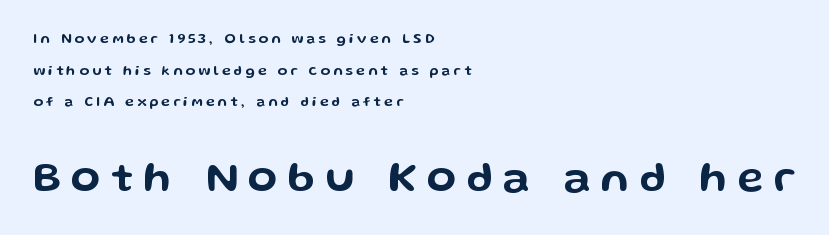
Q: Is the text italic (slanted)? A: No, it is upright.
Q: Is the typeface a serif or a sans-serif typeface? A: Sans-serif.
Q: Is the text underlined? A: No.
Q: How is the paragraph aligned? A: Left-aligned.
Q: Is the spacing between letters normal or unusually wide? A: Unusually wide.
Q: Is the spacing between lines tight, normal or loose? A: Loose.
Q: Which block of text is set in a larger size, the first (top) or the second (bottom)? A: The second (bottom) one.
Q: Width (condensed, normal, or wide)? A: Wide.
Q: Stroke contrast? A: Low.
Q: x-height? A: Medium.
Q: Monospaced? A: No.
